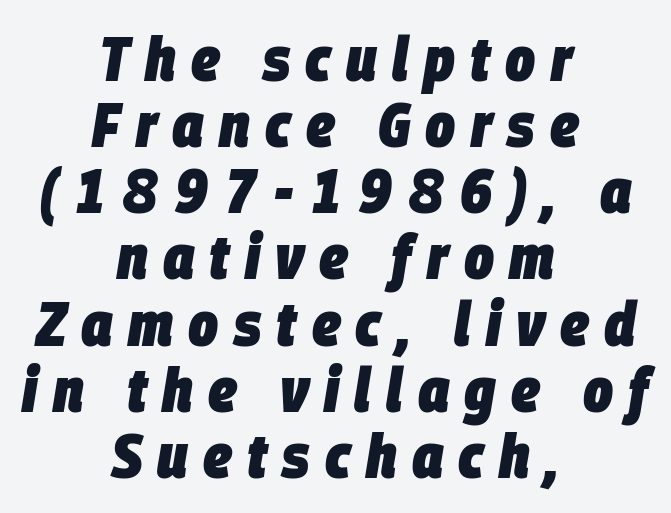
{"italic": "yes", "lean": "right", "slant_degrees": 9, "bold": "yes", "weight": "heavy", "width": "condensed", "stroke_contrast": "low", "x_height": "large", "monospaced": "no", "underline": "no", "align": "center", "line_spacing": "tight", "line_spacing_ratio": 1.05, "letter_spacing": "wide", "letter_spacing_em": 0.24, "glyph_px": 63}
